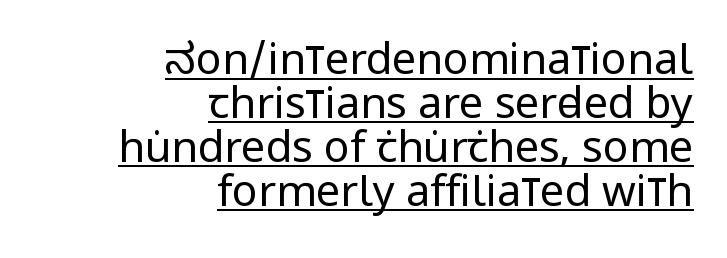
The image shows 43 px regular-weight, condensed sans-serif type, upright; set right-aligned, tight line spacing (1.02x), normal letter spacing, underlined; low stroke contrast and a large x-height.
